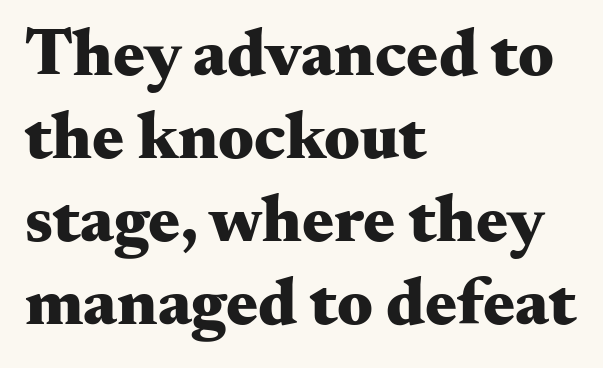
The image shows 67 px heavy, wide serif type, upright; set left-aligned, line spacing 1.24x, normal letter spacing, not underlined; medium stroke contrast and a small x-height.
